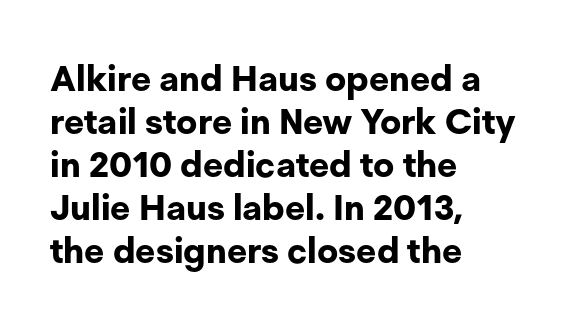
Q: Is the text bold? A: Yes.
Q: Is the text italic (slanted)? A: No, it is upright.
Q: Is the typeface a serif or a sans-serif typeface? A: Sans-serif.
Q: Is the text underlined? A: No.
Q: How is the paragraph aligned? A: Left-aligned.
Q: Is the spacing between letters normal or unusually wide? A: Normal.
Q: Width (condensed, normal, or wide)? A: Normal.
Q: Stroke contrast? A: Low.
Q: x-height? A: Medium.
Q: Monospaced? A: No.
